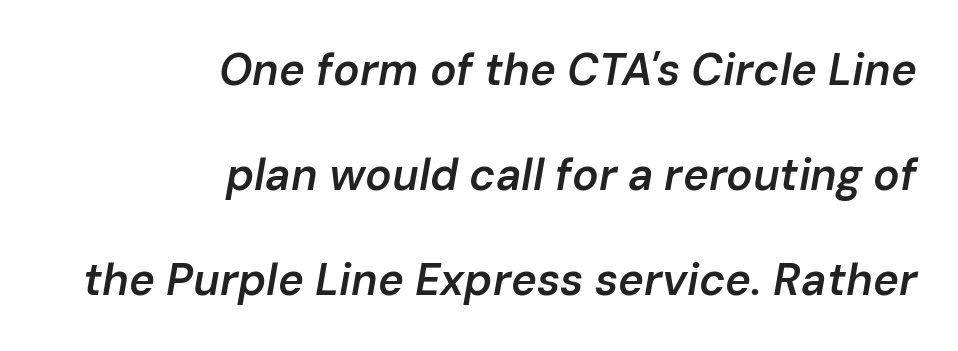
{"italic": "yes", "lean": "right", "slant_degrees": 10, "bold": "semi", "weight": "semibold", "width": "normal", "stroke_contrast": "low", "x_height": "medium", "monospaced": "no", "underline": "no", "align": "right", "line_spacing": "loose", "line_spacing_ratio": 2.39, "letter_spacing": "normal", "letter_spacing_em": 0.0, "glyph_px": 44}
